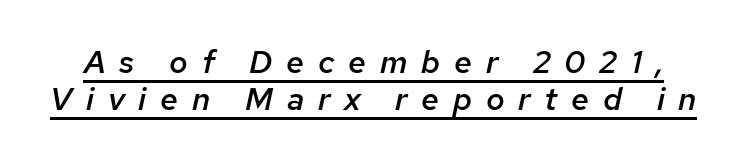
The image shows 32 px semibold type, italic (leaning right); set tight line spacing (1.15x), unusually wide letter spacing (+0.43 em), underlined; low stroke contrast and a medium x-height.
